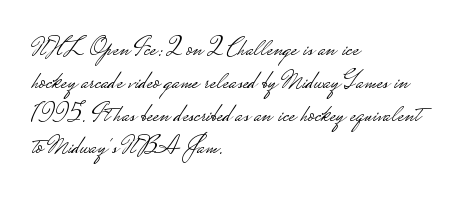
Q: Is the text bold? A: No.
Q: Is the text italic (slanted)? A: Yes.
Q: Is the text underlined? A: No.
Q: How is the paragraph aligned? A: Left-aligned.
Q: Is the spacing between letters normal or unusually wide? A: Normal.
Q: Is the spacing between lines tight, normal or loose? A: Normal.
